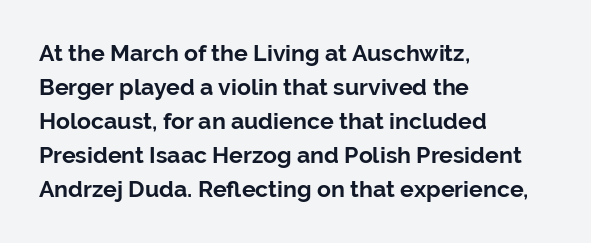
The image shows 23 px bold type, upright; set left-aligned, normal line spacing (1.48x), normal letter spacing, not underlined.
